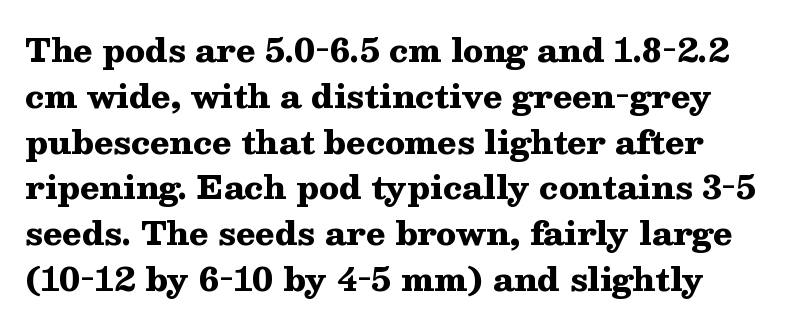
The image shows 32 px heavy, wide serif type, upright; set normal line spacing (1.43x), normal letter spacing, not underlined; medium stroke contrast and a medium x-height.
